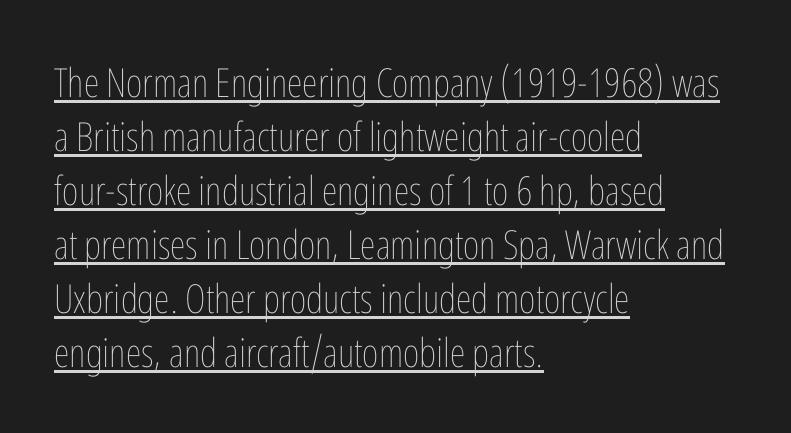
{"italic": "no", "bold": "no", "weight": "thin", "width": "condensed", "stroke_contrast": "low", "x_height": "medium", "monospaced": "no", "underline": "yes", "align": "left", "line_spacing": "normal", "line_spacing_ratio": 1.35, "letter_spacing": "normal", "letter_spacing_em": 0.0, "glyph_px": 40}
